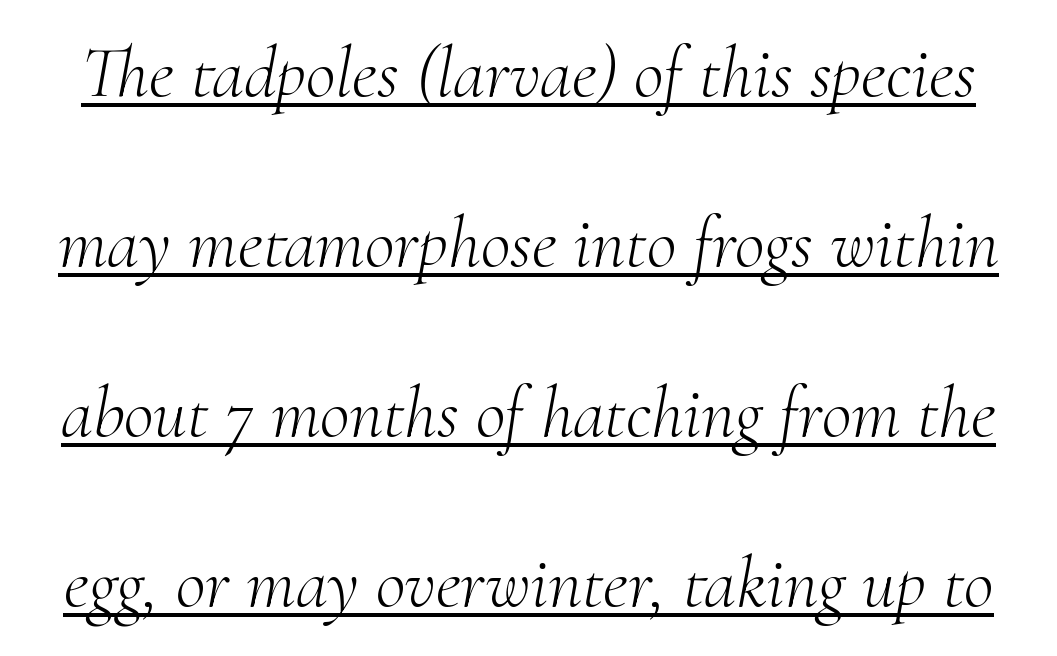
{"serif": "yes", "italic": "yes", "lean": "right", "slant_degrees": 10, "bold": "no", "weight": "light", "width": "normal", "stroke_contrast": "medium", "x_height": "small", "monospaced": "no", "underline": "yes", "line_spacing": "loose", "line_spacing_ratio": 2.33, "letter_spacing": "normal", "letter_spacing_em": 0.0, "glyph_px": 73}
